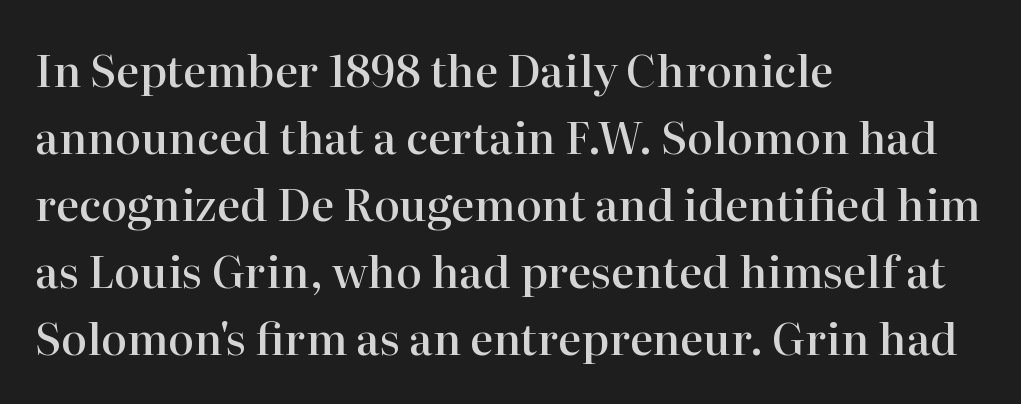
The image shows 44 px semibold serif type, upright; set left-aligned, normal line spacing (1.52x), normal letter spacing, not underlined; high stroke contrast and a medium x-height.
